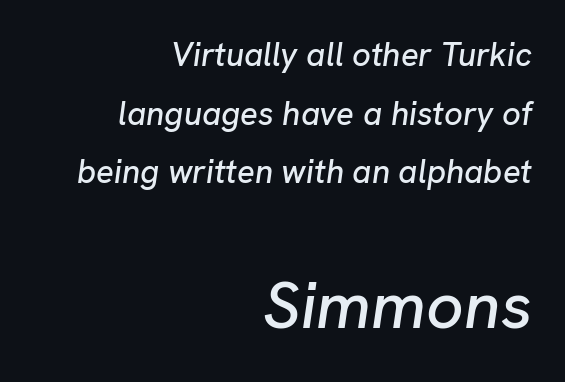
The image shows 66 px text type, italic (leaning right); set right-aligned, line spacing 1.78x, normal letter spacing, not underlined; the second (bottom) block is 2.0x larger; low stroke contrast and a medium x-height.
